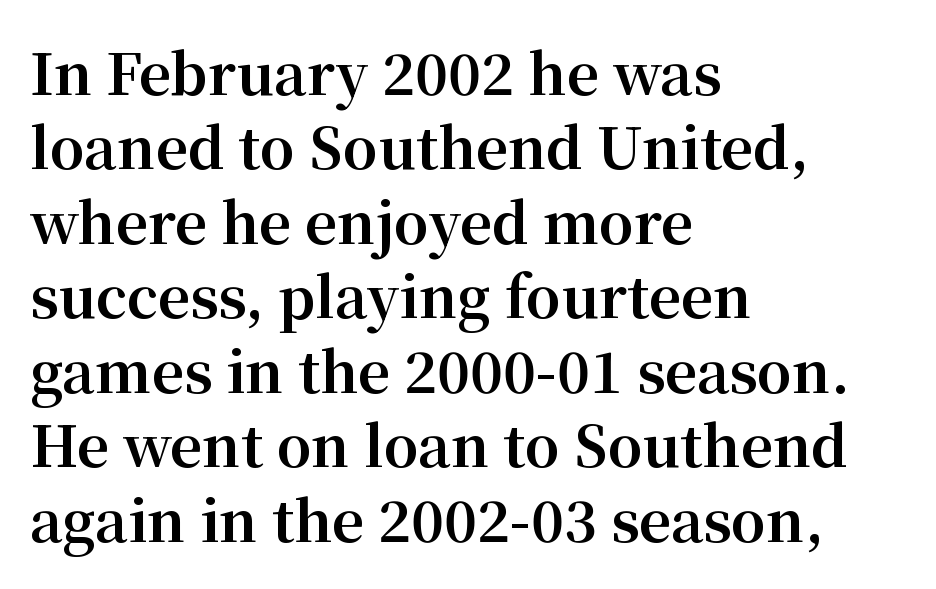
{"serif": "yes", "italic": "no", "bold": "yes", "weight": "bold", "width": "normal", "stroke_contrast": "medium", "x_height": "medium", "monospaced": "no", "underline": "no", "align": "left", "line_spacing": "normal", "line_spacing_ratio": 1.33, "letter_spacing": "normal", "letter_spacing_em": 0.0, "glyph_px": 56}
